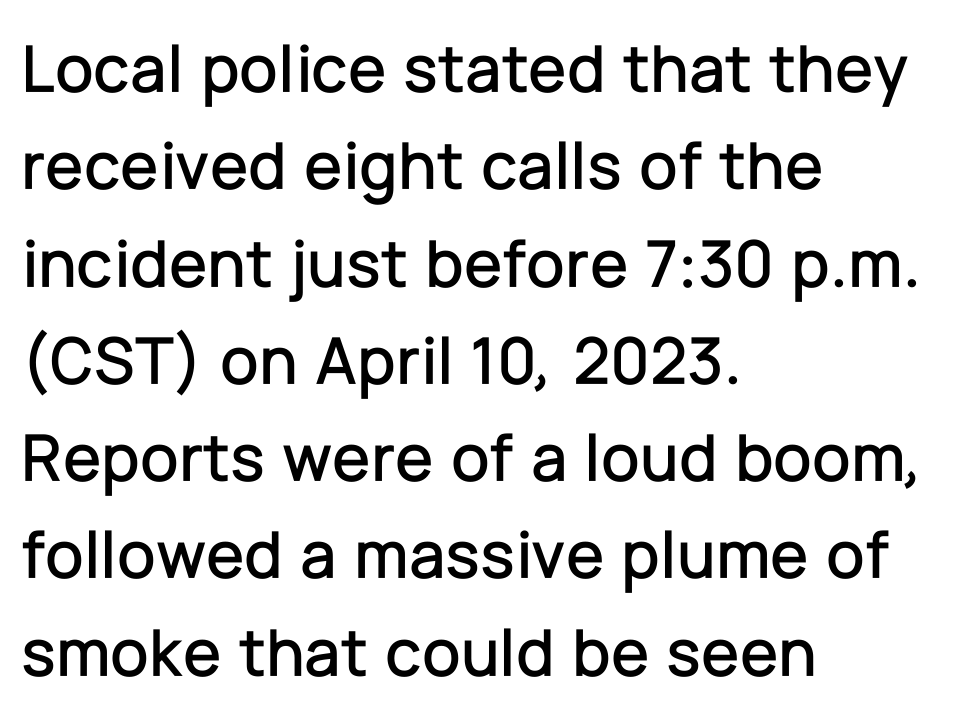
Q: Is the text italic (slanted)? A: No, it is upright.
Q: Is the typeface a serif or a sans-serif typeface? A: Sans-serif.
Q: Is the text underlined? A: No.
Q: How is the paragraph aligned? A: Left-aligned.
Q: Is the spacing between letters normal or unusually wide? A: Normal.
Q: Is the spacing between lines tight, normal or loose? A: Normal.
Q: Width (condensed, normal, or wide)? A: Normal.
Q: Stroke contrast? A: Low.
Q: x-height? A: Medium.
Q: Monospaced? A: No.
